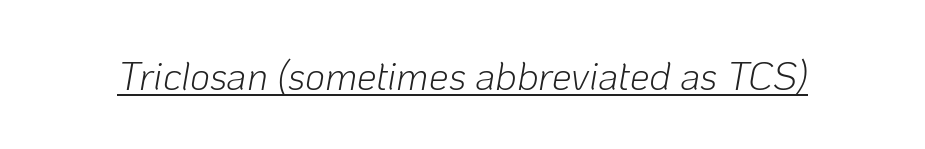
The image shows 39 px light type, italic (leaning right); set normal letter spacing, underlined; low stroke contrast and a medium x-height.
